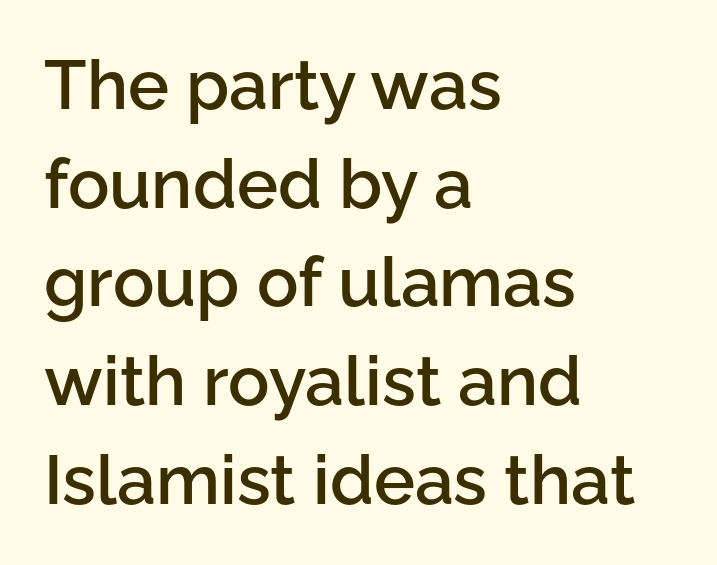
Q: Is the text bold? A: Semi-bold.
Q: Is the text italic (slanted)? A: No, it is upright.
Q: Is the typeface a serif or a sans-serif typeface? A: Sans-serif.
Q: Is the text underlined? A: No.
Q: How is the paragraph aligned? A: Left-aligned.
Q: Is the spacing between letters normal or unusually wide? A: Normal.
Q: Is the spacing between lines tight, normal or loose? A: Normal.
Q: Width (condensed, normal, or wide)? A: Normal.
Q: Stroke contrast? A: Low.
Q: x-height? A: Medium.
Q: Monospaced? A: No.
